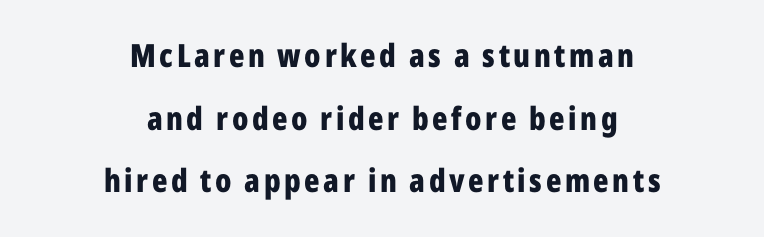
The image shows 32 px bold, condensed sans-serif type, upright; set centered, loose line spacing (1.96x), not underlined; low stroke contrast and a medium x-height.
